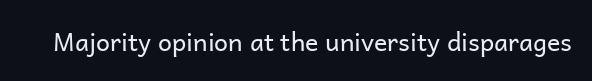
Q: Is the text bold? A: No.
Q: Is the text italic (slanted)? A: No, it is upright.
Q: Is the text underlined? A: No.
Q: Is the spacing between letters normal or unusually wide? A: Normal.
